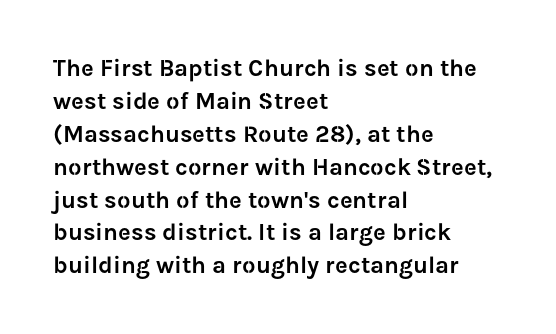
Q: Is the text italic (slanted)? A: No, it is upright.
Q: Is the text underlined? A: No.
Q: How is the paragraph aligned? A: Left-aligned.
Q: Is the spacing between letters normal or unusually wide? A: Normal.
Q: Is the spacing between lines tight, normal or loose? A: Normal.
